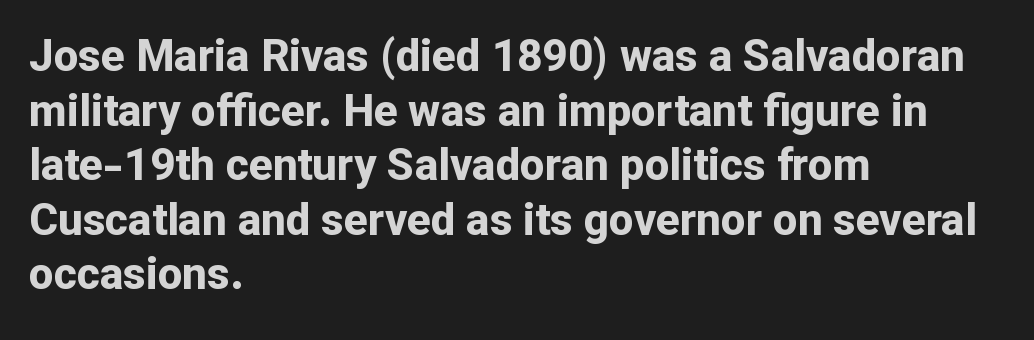
{"serif": "no", "italic": "no", "bold": "yes", "weight": "bold", "width": "normal", "stroke_contrast": "low", "x_height": "medium", "monospaced": "no", "underline": "no", "align": "left", "line_spacing_ratio": 1.24, "letter_spacing": "normal", "letter_spacing_em": 0.0, "glyph_px": 44}
